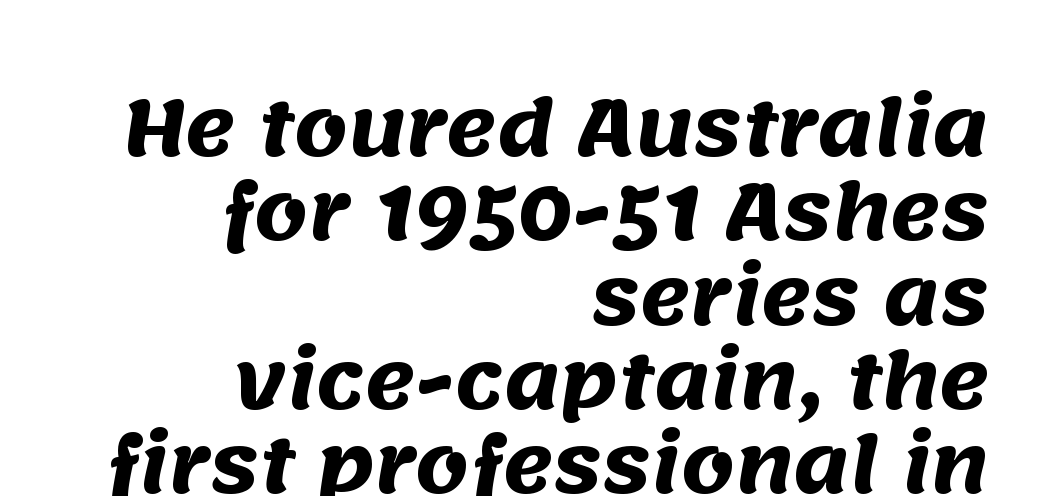
Q: Is the text bold? A: Yes.
Q: Is the typeface a serif or a sans-serif typeface? A: Sans-serif.
Q: Is the text underlined? A: No.
Q: How is the paragraph aligned? A: Right-aligned.
Q: Is the spacing between letters normal or unusually wide? A: Normal.
Q: Is the spacing between lines tight, normal or loose? A: Tight.
Q: Width (condensed, normal, or wide)? A: Normal.
Q: Stroke contrast? A: Medium.
Q: x-height? A: Large.
Q: Monospaced? A: No.
